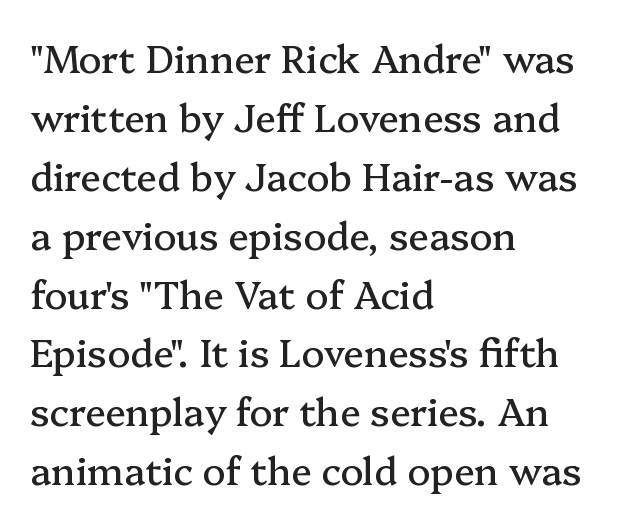
The image shows 38 px serif type, upright; set left-aligned, normal line spacing (1.55x), normal letter spacing, not underlined; medium stroke contrast and a medium x-height.
